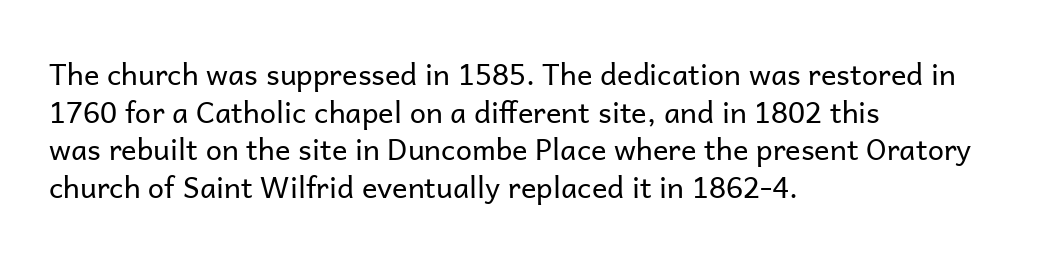
Is the letter spacing exaggerated? No — it looks like the ordinary default. Compared with a typical body face, this is equally light or lighter still. The axis of the letterforms is exactly vertical. Nothing sits at the stroke ends, so this counts as sans-serif. You could not count columns in this text — the font is proportionally spaced. In CSS terms this would be text-align: left.
